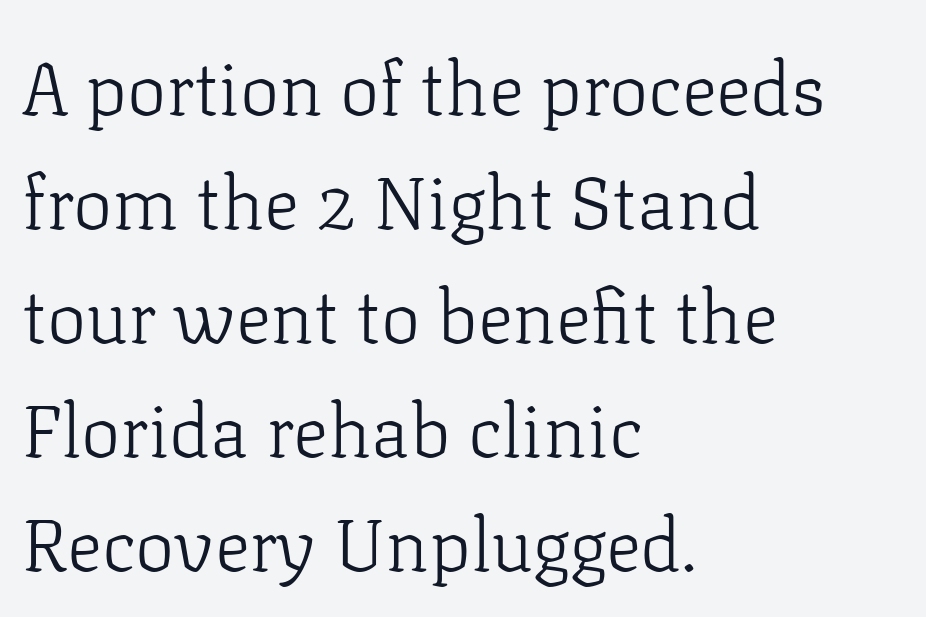
The image shows 74 px light serif type, upright; set left-aligned, normal line spacing (1.54x), normal letter spacing, not underlined; low stroke contrast and a medium x-height.
